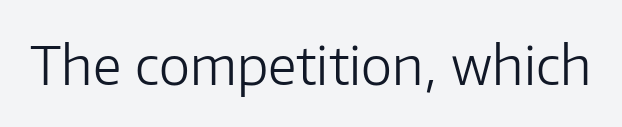
Varying glyph widths throughout — classic text-font behaviour. This sample uses a sans-serif face. Heaviness? Minimal to ordinary, like unemphasized prose. The foot of each line stays bare and open. The gaps between neighbouring characters are ordinary and unremarkable.
